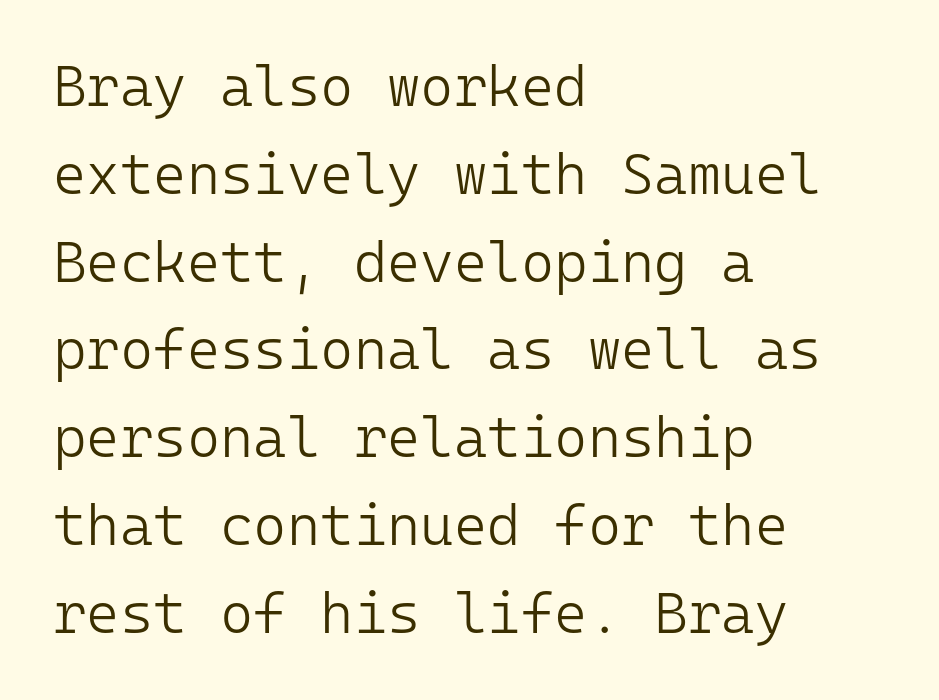
Q: Is the text bold? A: No.
Q: Is the text italic (slanted)? A: No, it is upright.
Q: Is the typeface a serif or a sans-serif typeface? A: Sans-serif.
Q: Is the text underlined? A: No.
Q: How is the paragraph aligned? A: Left-aligned.
Q: Is the spacing between letters normal or unusually wide? A: Normal.
Q: Is the spacing between lines tight, normal or loose? A: Normal.
Q: Width (condensed, normal, or wide)? A: Normal.
Q: Stroke contrast? A: Low.
Q: x-height? A: Medium.
Q: Monospaced? A: Yes.
